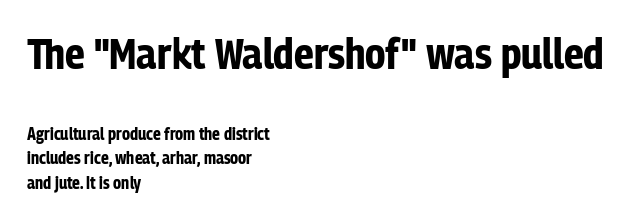
The image shows 43 px bold, condensed sans-serif type, upright; set left-aligned, normal line spacing (1.43x), normal letter spacing, not underlined; the first (top) block is 2.53x larger; low stroke contrast and a medium x-height.
